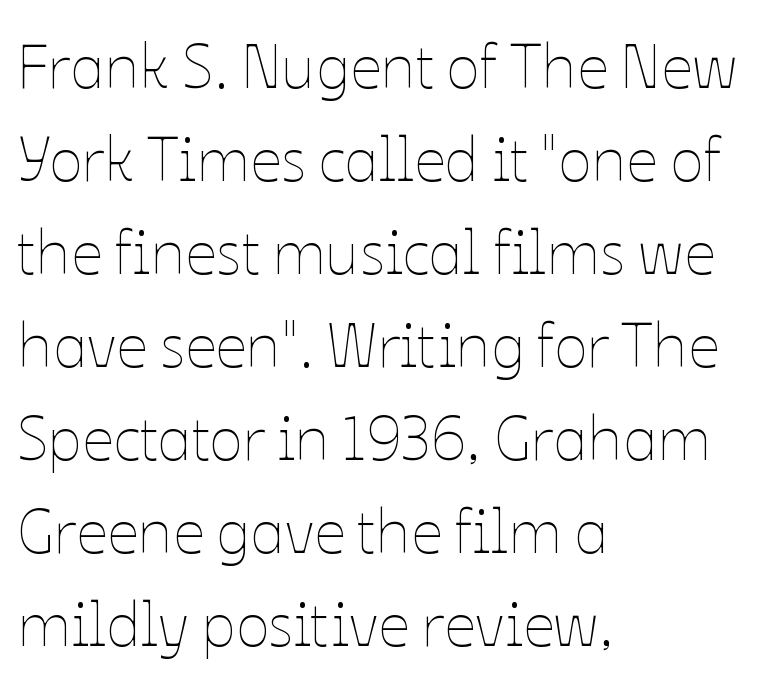
The image shows 62 px thin type, upright; set left-aligned, normal line spacing (1.5x), normal letter spacing, not underlined; low stroke contrast and a medium x-height.
